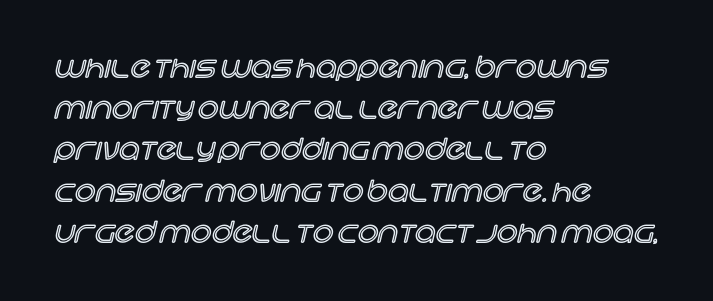
The image shows 29 px text type; set left-aligned, normal line spacing (1.42x), normal letter spacing, not underlined; a large x-height.
